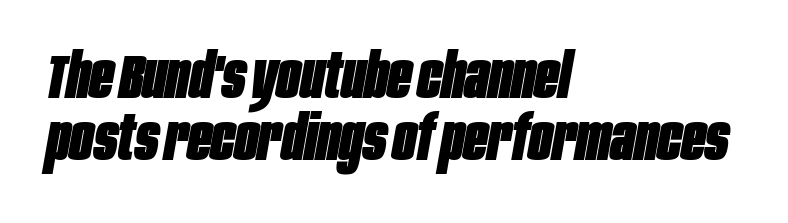
The image shows 63 px heavy, condensed type, italic (leaning right); set left-aligned, tight line spacing (0.98x), normal letter spacing, not underlined; low stroke contrast and a large x-height.
